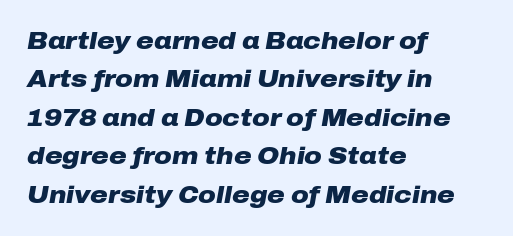
Q: Is the text bold? A: Yes.
Q: Is the text italic (slanted)? A: Yes, it leans right by about 10 degrees.
Q: Is the text underlined? A: No.
Q: How is the paragraph aligned? A: Left-aligned.
Q: Is the spacing between letters normal or unusually wide? A: Normal.
Q: Is the spacing between lines tight, normal or loose? A: Normal.
